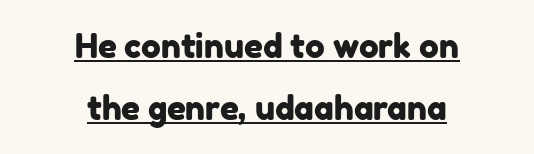
The image shows 33 px sans-serif type; set centered, line spacing 1.88x, normal letter spacing, underlined; low stroke contrast and a medium x-height.
